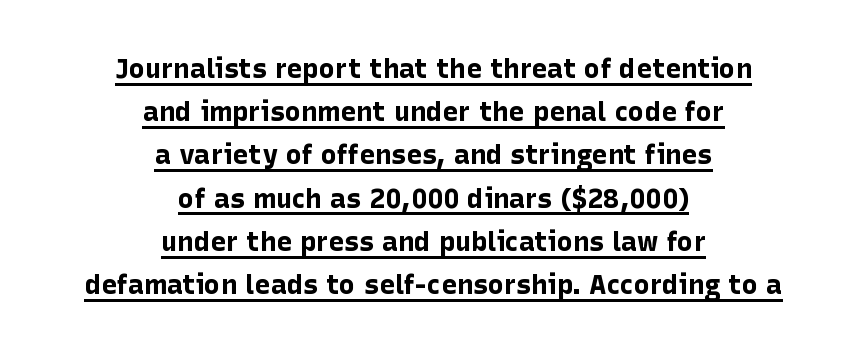
Q: Is the text bold? A: Yes.
Q: Is the text italic (slanted)? A: No, it is upright.
Q: Is the text underlined? A: Yes.
Q: How is the paragraph aligned? A: Centered.
Q: Is the spacing between letters normal or unusually wide? A: Normal.
Q: Is the spacing between lines tight, normal or loose? A: Normal.
